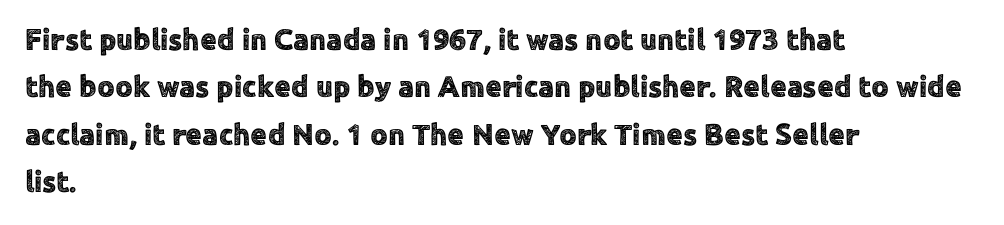
Here the glyphs are tracked normally, forming tight word shapes. Unlike a traditional serif, this face leaves its strokes unadorned. The letters advance in unequal steps, a hallmark of proportional type. Quick note: underline off.
